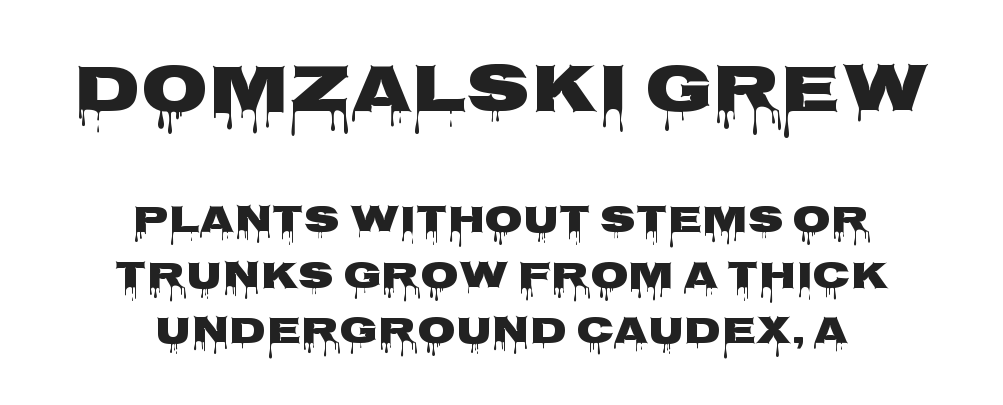
The words here are not underlined. The passage shown begins with its larger block and ends with its smaller one. Normally led — the rows are evenly, conventionally spaced. Unlike italic type, these characters show no tilt at all. Regarding serifs, this sample does without them.
